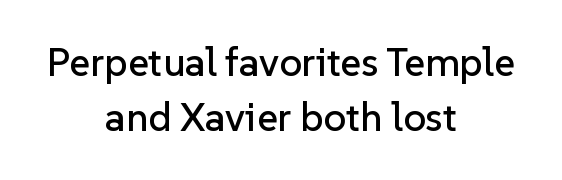
Q: Is the text italic (slanted)? A: No, it is upright.
Q: Is the typeface a serif or a sans-serif typeface? A: Sans-serif.
Q: Is the text underlined? A: No.
Q: How is the paragraph aligned? A: Centered.
Q: Is the spacing between letters normal or unusually wide? A: Normal.
Q: Is the spacing between lines tight, normal or loose? A: Normal.
Q: Width (condensed, normal, or wide)? A: Normal.
Q: Stroke contrast? A: Low.
Q: x-height? A: Medium.
Q: Monospaced? A: No.
